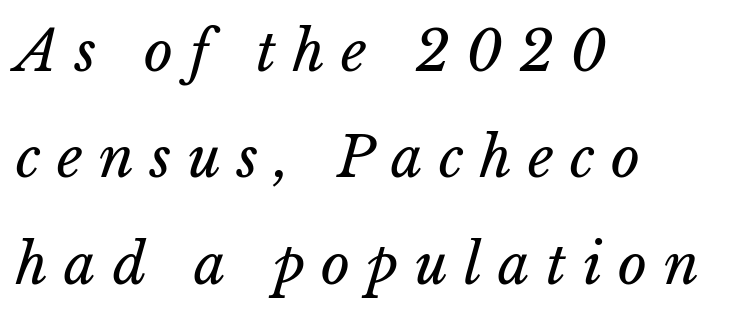
The image shows 56 px regular-weight type; set left-aligned, loose line spacing (1.9x), unusually wide letter spacing (+0.29 em), not underlined; low stroke contrast and a medium x-height.
